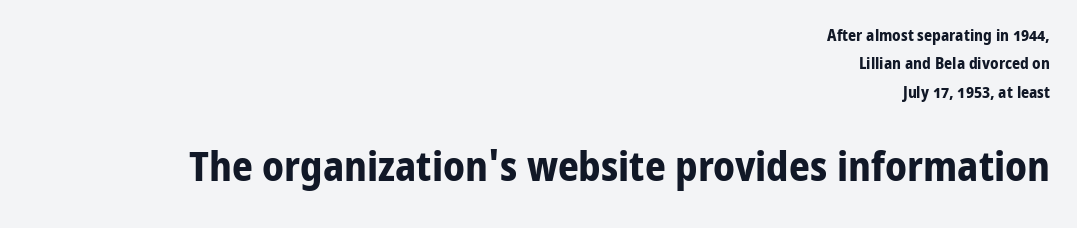
Q: Is the text bold? A: Yes.
Q: Is the text italic (slanted)? A: No, it is upright.
Q: Is the typeface a serif or a sans-serif typeface? A: Sans-serif.
Q: Is the text underlined? A: No.
Q: How is the paragraph aligned? A: Right-aligned.
Q: Is the spacing between letters normal or unusually wide? A: Normal.
Q: Which block of text is set in a larger size, the first (top) or the second (bottom)? A: The second (bottom) one.
Q: Width (condensed, normal, or wide)? A: Normal.
Q: Stroke contrast? A: Low.
Q: x-height? A: Medium.
Q: Monospaced? A: No.
